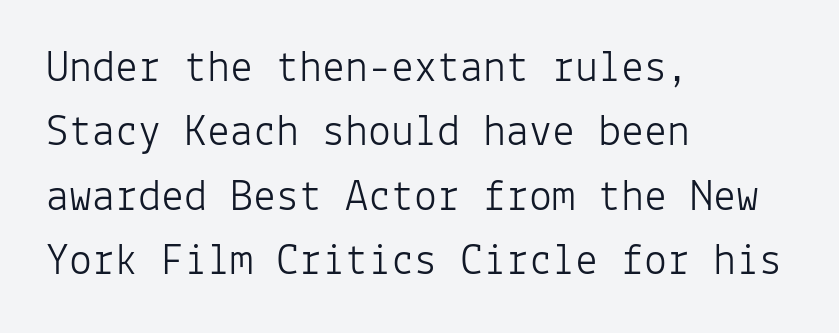
The image shows 46 px light sans-serif type, upright, monospaced; set left-aligned, normal line spacing (1.4x), normal letter spacing, not underlined; low stroke contrast and a medium x-height.
